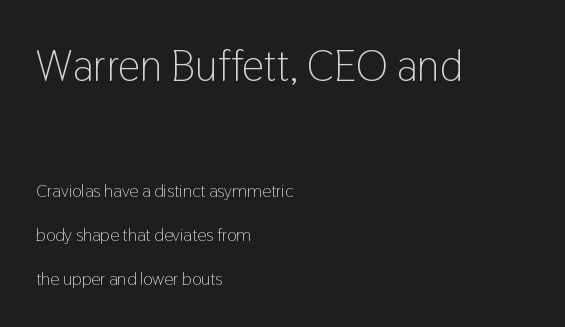
{"serif": "no", "italic": "no", "bold": "no", "weight": "light", "width": "condensed", "stroke_contrast": "low", "x_height": "medium", "monospaced": "no", "underline": "no", "align": "left", "line_spacing": "loose", "line_spacing_ratio": 2.43, "letter_spacing": "normal", "letter_spacing_em": 0.0, "larger_block": "first", "size_ratio": 2.44, "glyph_px": 44}
